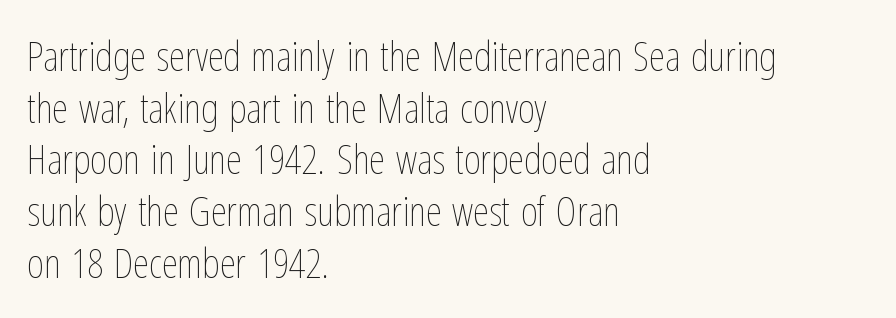
Q: Is the text bold? A: No.
Q: Is the text italic (slanted)? A: No, it is upright.
Q: Is the text underlined? A: No.
Q: How is the paragraph aligned? A: Left-aligned.
Q: Is the spacing between letters normal or unusually wide? A: Normal.
Q: Is the spacing between lines tight, normal or loose? A: Normal.
Q: Width (condensed, normal, or wide)? A: Condensed.
Q: Stroke contrast? A: Low.
Q: x-height? A: Medium.
Q: Monospaced? A: No.
